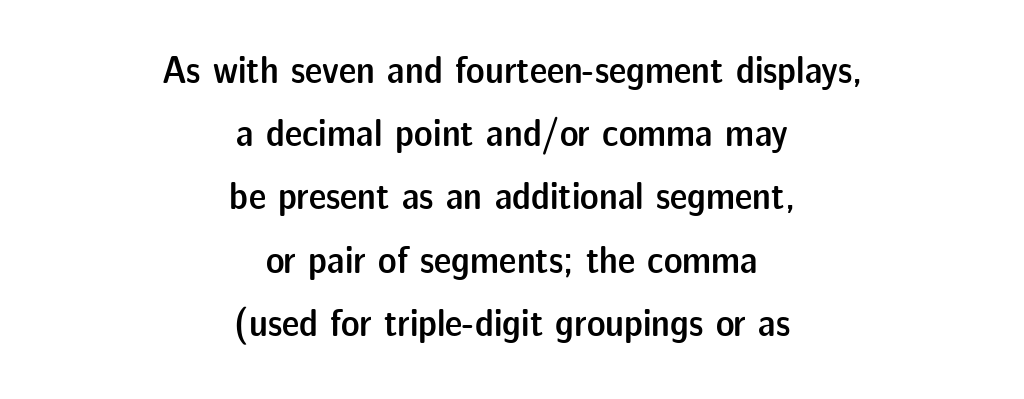
The image shows 39 px semibold sans-serif type, upright; set centered, normal line spacing (1.62x), normal letter spacing, not underlined; low stroke contrast and a medium x-height.
